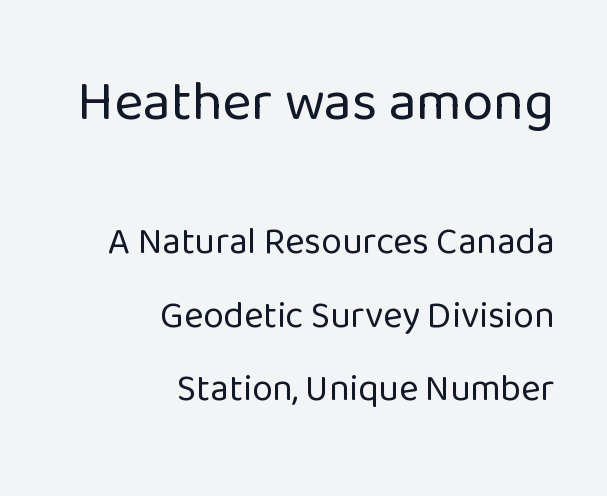
{"serif": "no", "italic": "no", "bold": "no", "weight": "regular", "width": "normal", "stroke_contrast": "low", "x_height": "medium", "monospaced": "no", "underline": "no", "align": "right", "line_spacing": "loose", "line_spacing_ratio": 1.99, "letter_spacing": "normal", "letter_spacing_em": 0.0, "larger_block": "first", "size_ratio": 1.51, "glyph_px": 56}
